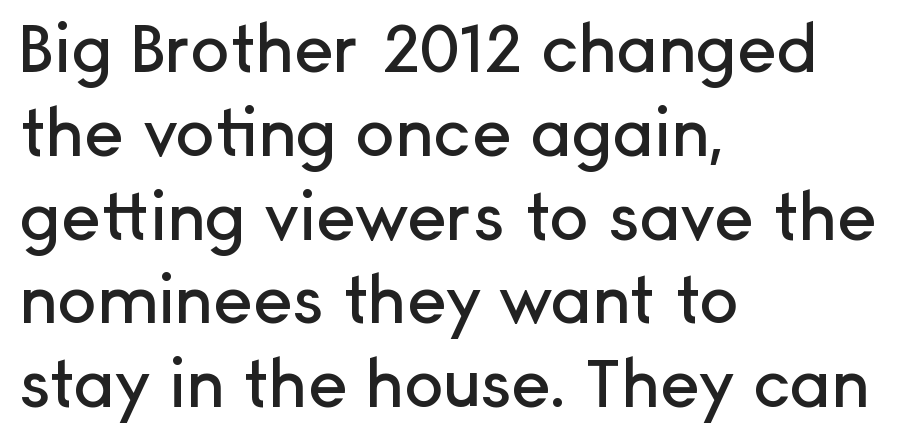
{"serif": "no", "italic": "no", "width": "normal", "stroke_contrast": "low", "x_height": "medium", "monospaced": "no", "underline": "no", "align": "left", "line_spacing": "normal", "line_spacing_ratio": 1.27, "letter_spacing": "normal", "letter_spacing_em": 0.0, "glyph_px": 66}
